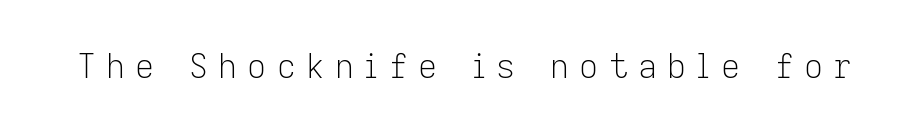
Italic: no, the glyphs are upright roman. Heaviness? Minimal to ordinary, like unemphasized prose. Looks like regular typesetting: each glyph gets only the width it needs. Tracking value appears strongly positive — letters spread wide. What kind of face is this? One without serifs — a sans.
